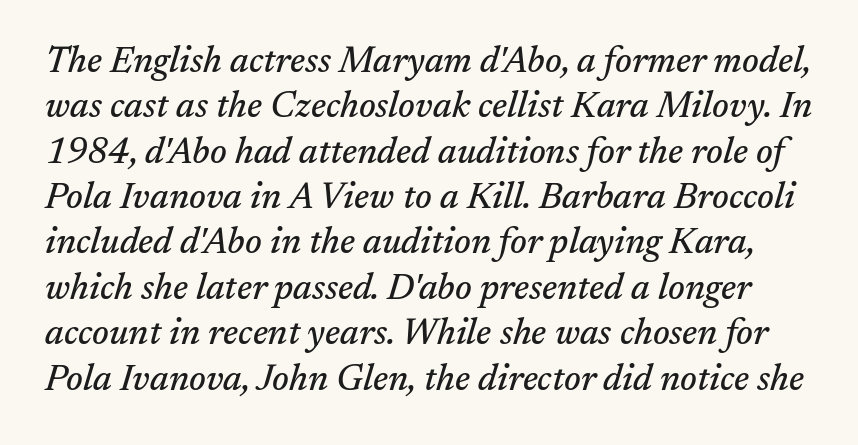
Q: Is the text italic (slanted)? A: Yes, it leans right by about 17 degrees.
Q: Is the typeface a serif or a sans-serif typeface? A: Serif.
Q: Is the text underlined? A: No.
Q: Is the spacing between letters normal or unusually wide? A: Normal.
Q: Is the spacing between lines tight, normal or loose? A: Normal.
Q: Width (condensed, normal, or wide)? A: Normal.
Q: Stroke contrast? A: Medium.
Q: x-height? A: Medium.
Q: Monospaced? A: No.
